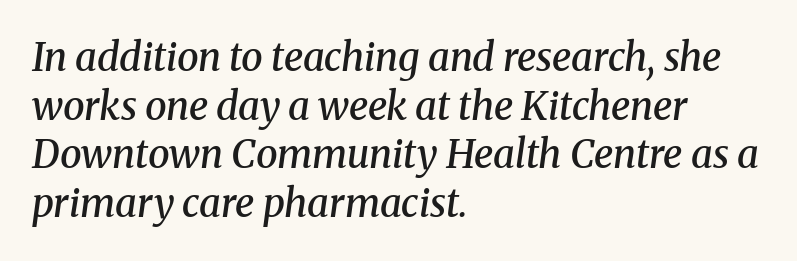
Q: Is the text bold? A: Semi-bold.
Q: Is the text italic (slanted)? A: Yes, it leans right by about 8 degrees.
Q: Is the typeface a serif or a sans-serif typeface? A: Serif.
Q: Is the text underlined? A: No.
Q: How is the paragraph aligned? A: Left-aligned.
Q: Is the spacing between letters normal or unusually wide? A: Normal.
Q: Is the spacing between lines tight, normal or loose? A: Normal.
Q: Width (condensed, normal, or wide)? A: Normal.
Q: Stroke contrast? A: Medium.
Q: x-height? A: Medium.
Q: Monospaced? A: No.
